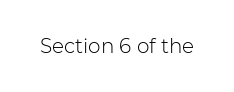
The image shows 20 px text type, upright; set normal letter spacing, not underlined.
